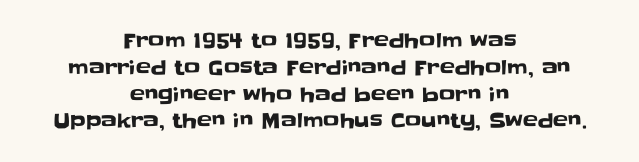
The image shows 20 px text type, upright; set centered, normal line spacing (1.34x), normal letter spacing, not underlined.
